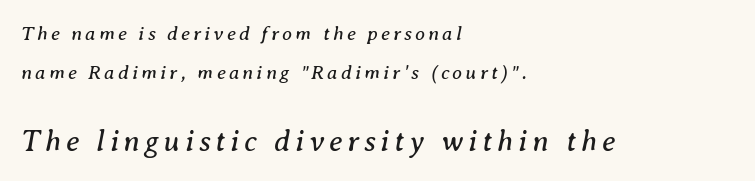
{"serif": "yes", "italic": "yes", "lean": "right", "slant_degrees": 8, "bold": "no", "weight": "regular", "width": "normal", "stroke_contrast": "medium", "x_height": "medium", "monospaced": "no", "underline": "no", "align": "left", "line_spacing": "loose", "line_spacing_ratio": 1.96, "larger_block": "second", "size_ratio": 1.5, "glyph_px": 30}
